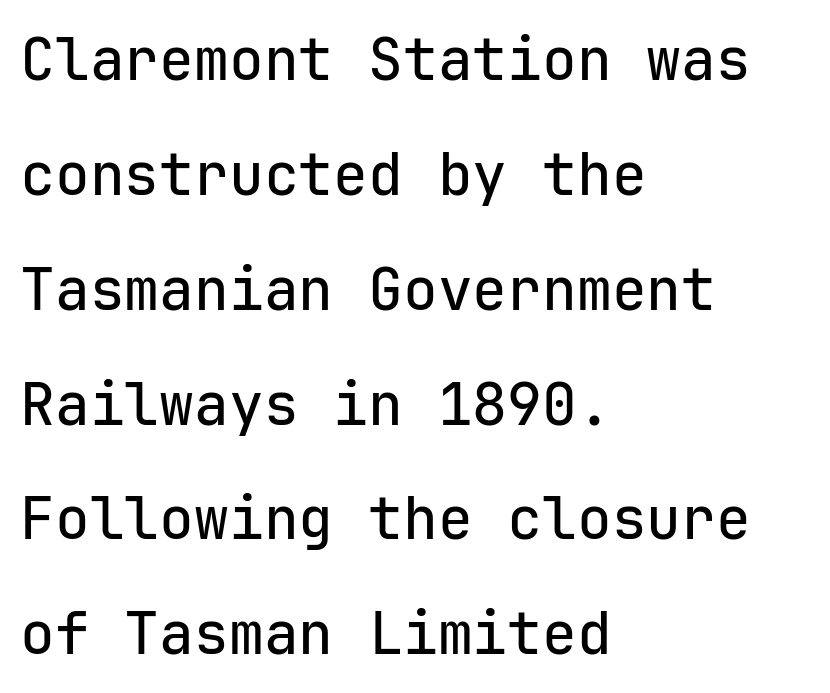
Q: Is the text italic (slanted)? A: No, it is upright.
Q: Is the typeface a serif or a sans-serif typeface? A: Sans-serif.
Q: Is the text underlined? A: No.
Q: How is the paragraph aligned? A: Left-aligned.
Q: Is the spacing between letters normal or unusually wide? A: Normal.
Q: Is the spacing between lines tight, normal or loose? A: Loose.
Q: Width (condensed, normal, or wide)? A: Normal.
Q: Stroke contrast? A: Low.
Q: x-height? A: Medium.
Q: Monospaced? A: Yes.
